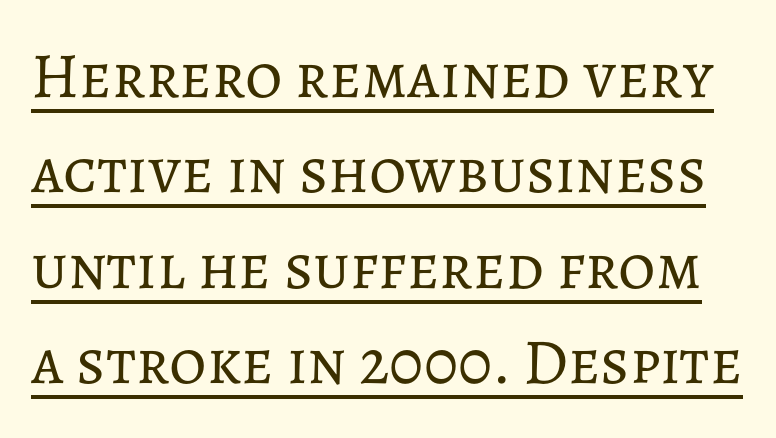
The image shows 64 px regular-weight type, upright; set normal line spacing (1.49x), normal letter spacing, underlined; low stroke contrast and a medium x-height.
